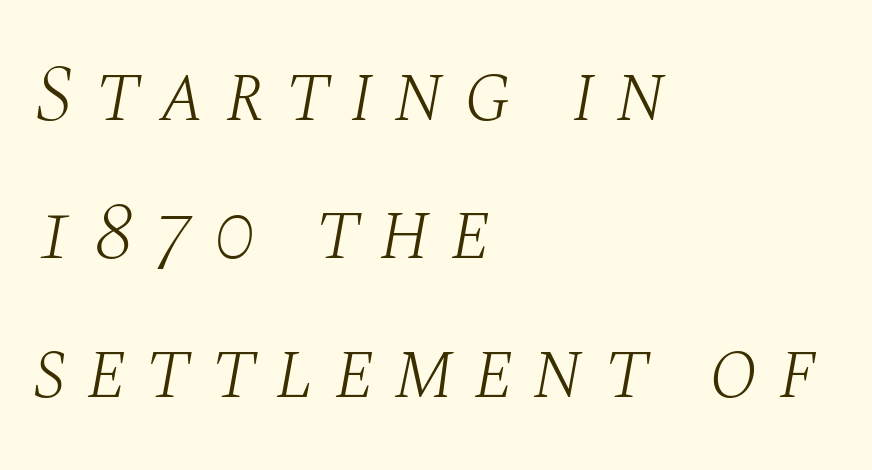
Does the lettering tilt? It does — this is italic. Plain, unruled lines of type. No letter is thick-stroked: the sample isn't bold. Classification — serif. In CSS terms this would be text-align: left.
